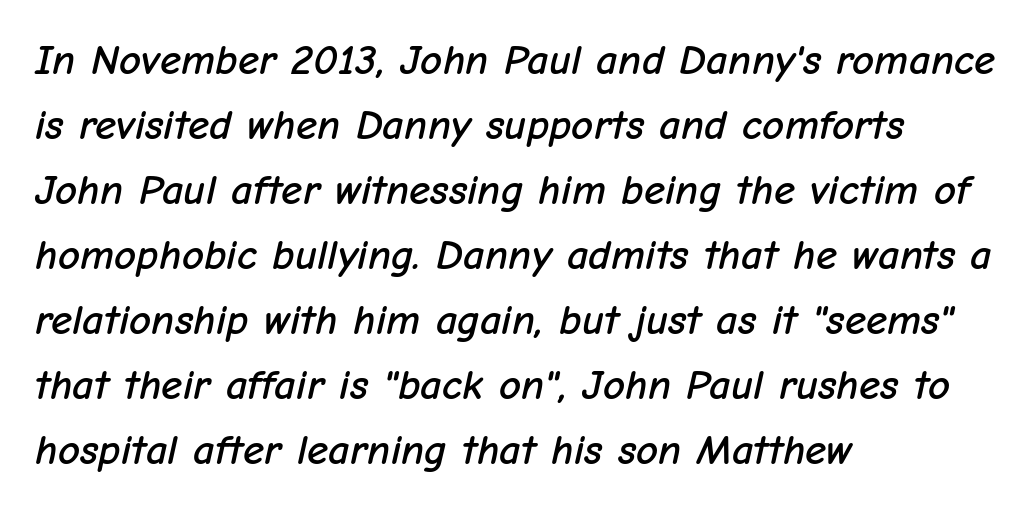
Q: Is the text italic (slanted)? A: Yes, it leans right by about 12 degrees.
Q: Is the text underlined? A: No.
Q: How is the paragraph aligned? A: Left-aligned.
Q: Is the spacing between letters normal or unusually wide? A: Normal.
Q: Is the spacing between lines tight, normal or loose? A: Normal.
Q: Width (condensed, normal, or wide)? A: Normal.
Q: Stroke contrast? A: Low.
Q: x-height? A: Medium.
Q: Monospaced? A: No.
